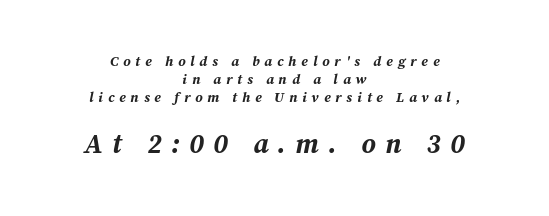
Q: Is the text bold? A: Yes.
Q: Is the text italic (slanted)? A: Yes, it leans right by about 12 degrees.
Q: Is the text underlined? A: No.
Q: How is the paragraph aligned? A: Centered.
Q: Is the spacing between letters normal or unusually wide? A: Unusually wide.
Q: Is the spacing between lines tight, normal or loose? A: Normal.
Q: Which block of text is set in a larger size, the first (top) or the second (bottom)? A: The second (bottom) one.
